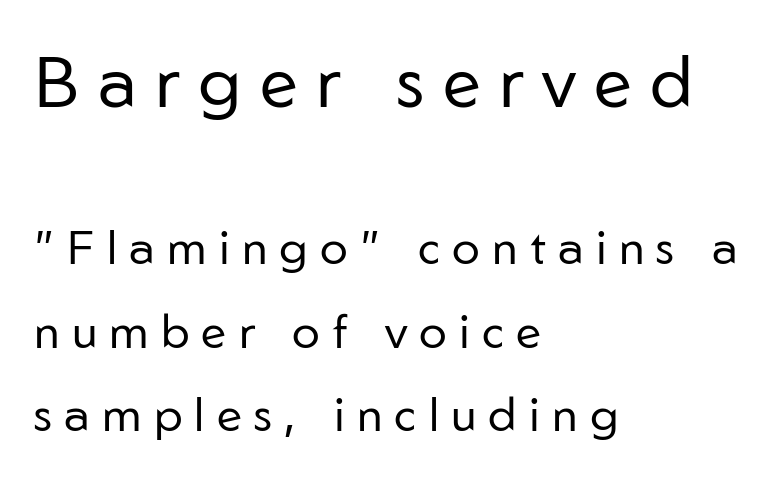
{"serif": "no", "italic": "no", "bold": "no", "weight": "regular", "width": "normal", "stroke_contrast": "low", "x_height": "medium", "monospaced": "no", "underline": "no", "align": "left", "line_spacing_ratio": 1.77, "letter_spacing": "wide", "letter_spacing_em": 0.26, "larger_block": "first", "size_ratio": 1.51, "glyph_px": 71}
